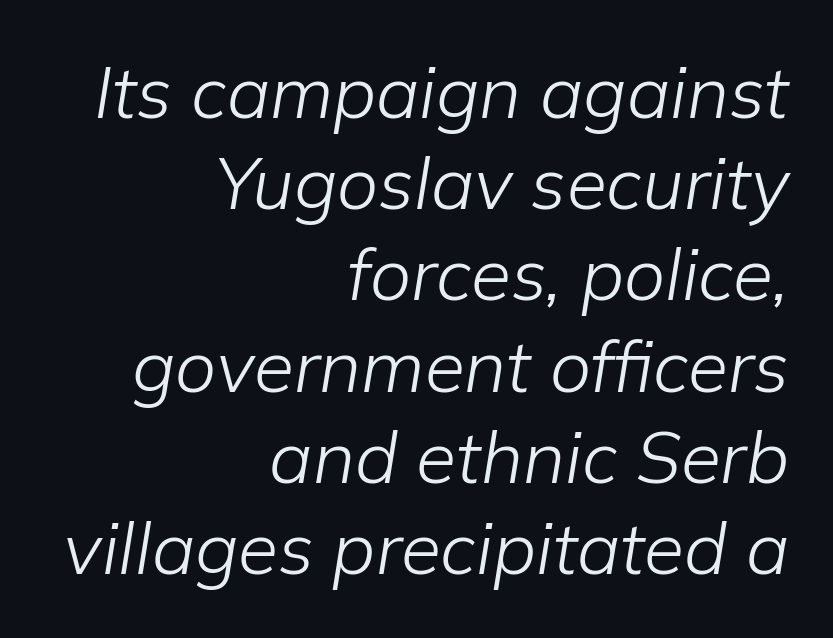
Compared with typical body copy, the letter spacing here is the same. The space between consecutive lines is moderate. The space directly below the letters is spotless. The typesetting does not lean heavy: it is not bold. The paragraph has a hard right edge and a soft left edge.
